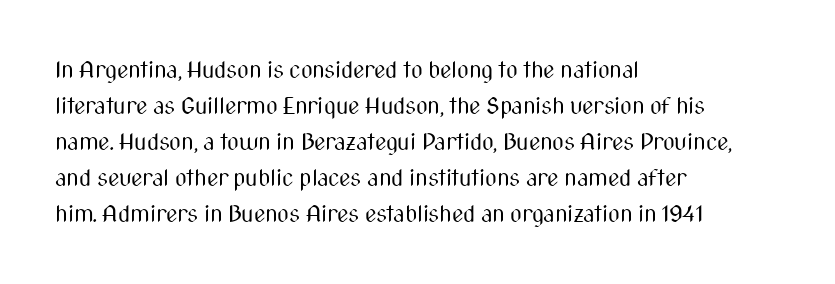
Q: Is the text bold? A: No.
Q: Is the text italic (slanted)? A: No, it is upright.
Q: Is the text underlined? A: No.
Q: How is the paragraph aligned? A: Left-aligned.
Q: Is the spacing between letters normal or unusually wide? A: Normal.
Q: Is the spacing between lines tight, normal or loose? A: Normal.
